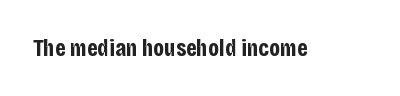
The image shows 24 px bold type, upright; set normal letter spacing, not underlined.
